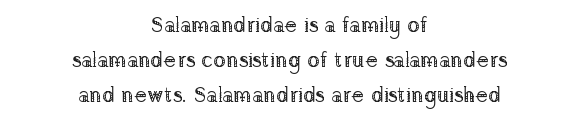
The image shows 21 px text type, upright; set centered, normal line spacing (1.67x), normal letter spacing, not underlined.
